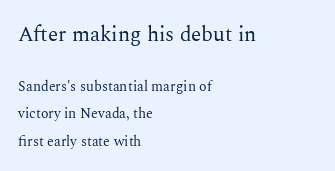
The rag falls on the right side of this text block. Bigger letters appear in the top chunk; the bottom chunk is reduced. This rendering features lettering with no underline. Does the lettering tilt? It doesn't — this is upright.
